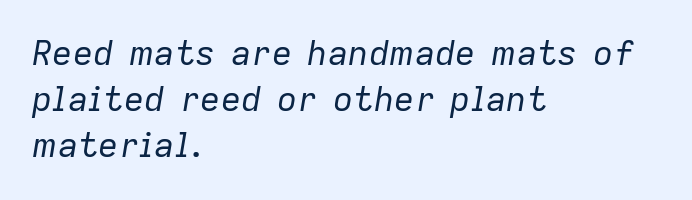
The image shows 34 px regular-weight type, italic (leaning right); set left-aligned, normal line spacing (1.36x), normal letter spacing, not underlined; low stroke contrast and a medium x-height.
